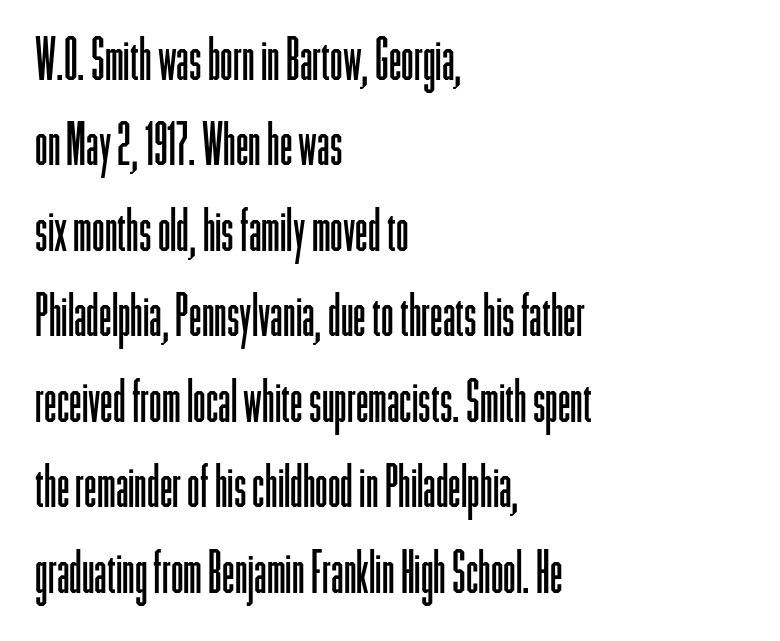
Q: Is the text bold? A: No.
Q: Is the text italic (slanted)? A: No, it is upright.
Q: Is the typeface a serif or a sans-serif typeface? A: Sans-serif.
Q: Is the text underlined? A: No.
Q: How is the paragraph aligned? A: Left-aligned.
Q: Is the spacing between letters normal or unusually wide? A: Normal.
Q: Is the spacing between lines tight, normal or loose? A: Normal.
Q: Width (condensed, normal, or wide)? A: Condensed.
Q: Stroke contrast? A: Low.
Q: x-height? A: Medium.
Q: Monospaced? A: No.
